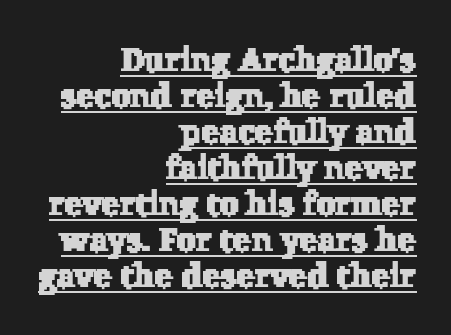
Q: Is the typeface a serif or a sans-serif typeface? A: Serif.
Q: Is the text underlined? A: Yes.
Q: How is the paragraph aligned? A: Right-aligned.
Q: Is the spacing between letters normal or unusually wide? A: Normal.
Q: Is the spacing between lines tight, normal or loose? A: Tight.
Q: Width (condensed, normal, or wide)? A: Normal.
Q: Stroke contrast? A: Low.
Q: x-height? A: Medium.
Q: Monospaced? A: No.
